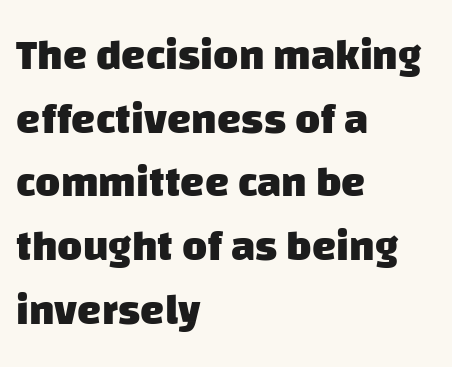
{"serif": "no", "bold": "yes", "weight": "heavy", "width": "normal", "stroke_contrast": "low", "x_height": "large", "monospaced": "no", "underline": "no", "align": "left", "line_spacing": "normal", "line_spacing_ratio": 1.48, "letter_spacing": "normal", "letter_spacing_em": 0.0, "glyph_px": 43}
